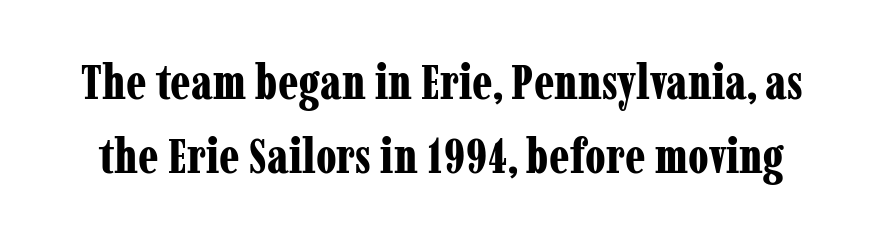
{"serif": "yes", "italic": "no", "bold": "yes", "weight": "bold", "width": "condensed", "stroke_contrast": "low", "x_height": "medium", "monospaced": "no", "underline": "no", "line_spacing": "normal", "line_spacing_ratio": 1.54, "letter_spacing": "normal", "letter_spacing_em": 0.0, "glyph_px": 48}
